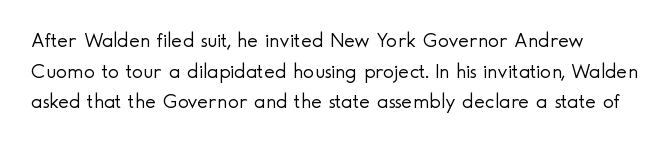
Q: Is the text bold? A: No.
Q: Is the text italic (slanted)? A: No, it is upright.
Q: Is the text underlined? A: No.
Q: Is the spacing between letters normal or unusually wide? A: Normal.
Q: Is the spacing between lines tight, normal or loose? A: Normal.
